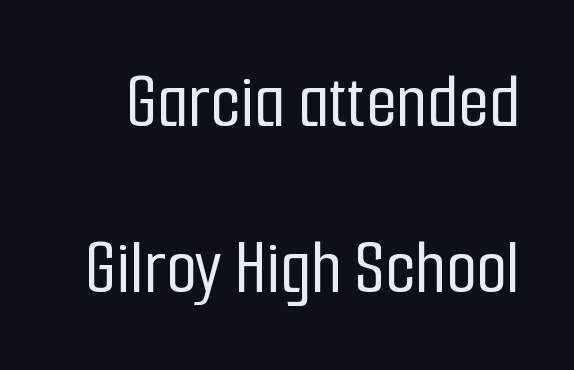
The image shows 79 px condensed sans-serif type, upright; set loose line spacing (2.1x), normal letter spacing, not underlined; low stroke contrast and a medium x-height.
